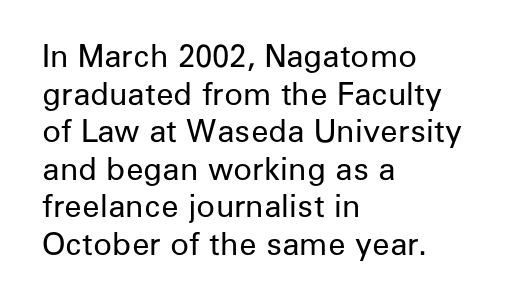
{"serif": "no", "italic": "no", "bold": "no", "weight": "regular", "width": "normal", "stroke_contrast": "low", "x_height": "medium", "monospaced": "no", "underline": "no", "align": "left", "line_spacing_ratio": 1.21, "letter_spacing": "normal", "letter_spacing_em": 0.0, "glyph_px": 31}
